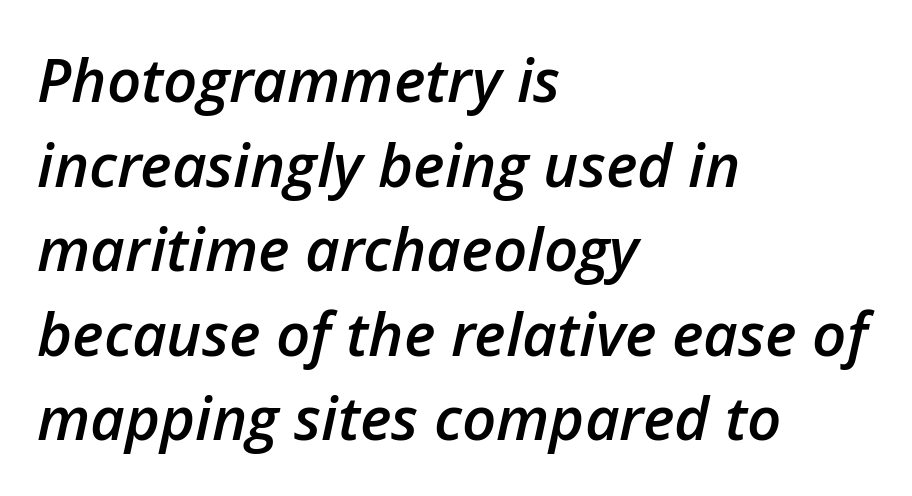
Q: Is the text bold? A: Semi-bold.
Q: Is the text italic (slanted)? A: Yes, it leans right by about 12 degrees.
Q: Is the text underlined? A: No.
Q: How is the paragraph aligned? A: Left-aligned.
Q: Is the spacing between letters normal or unusually wide? A: Normal.
Q: Is the spacing between lines tight, normal or loose? A: Normal.
Q: Width (condensed, normal, or wide)? A: Normal.
Q: Stroke contrast? A: Low.
Q: x-height? A: Medium.
Q: Monospaced? A: No.
